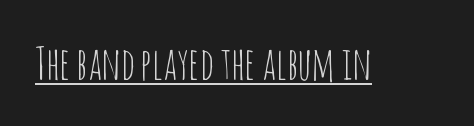
The image shows 44 px thin, condensed sans-serif type, upright; set normal letter spacing, underlined; low stroke contrast and a large x-height.
